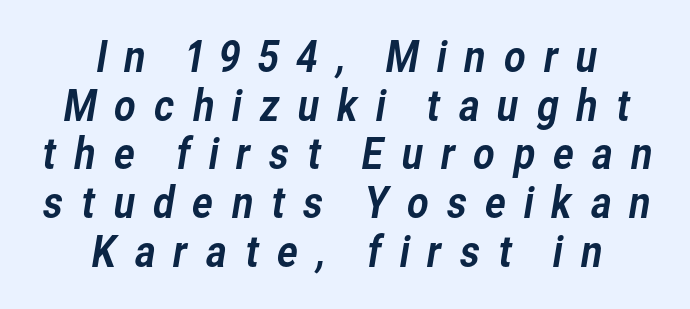
The image shows 42 px sans-serif type; set centered, line spacing 1.16x, unusually wide letter spacing (+0.38 em), not underlined; low stroke contrast and a medium x-height.
